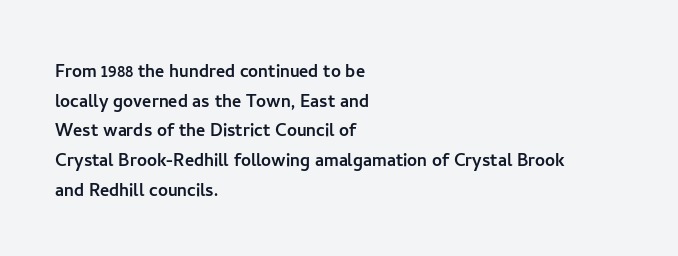
Q: Is the text italic (slanted)? A: No, it is upright.
Q: Is the text underlined? A: No.
Q: How is the paragraph aligned? A: Left-aligned.
Q: Is the spacing between letters normal or unusually wide? A: Normal.
Q: Is the spacing between lines tight, normal or loose? A: Normal.
